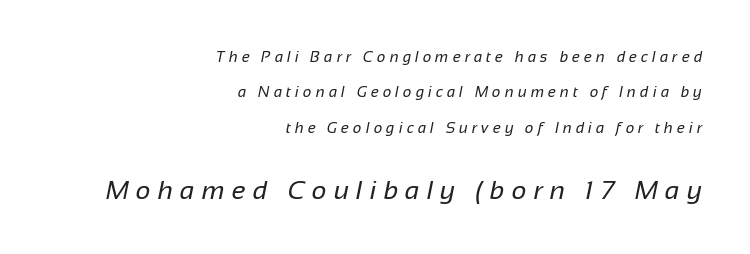
The image shows 26 px text type; set right-aligned, loose line spacing (2.36x), unusually wide letter spacing (+0.27 em), not underlined; the second (bottom) block is 1.73x larger.
